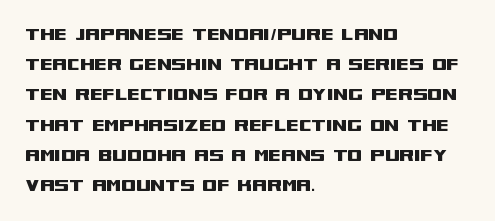
{"italic": "no", "underline": "no", "align": "left", "line_spacing": "normal", "line_spacing_ratio": 1.44, "letter_spacing": "normal", "letter_spacing_em": 0.0, "glyph_px": 21}
